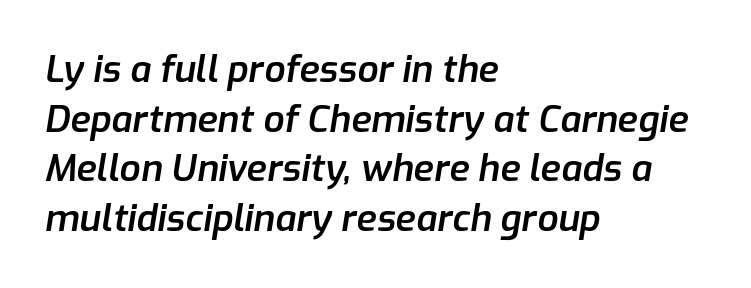
The image shows 37 px semibold type, italic (leaning right); set left-aligned, normal line spacing (1.34x), normal letter spacing, not underlined; low stroke contrast and a medium x-height.
